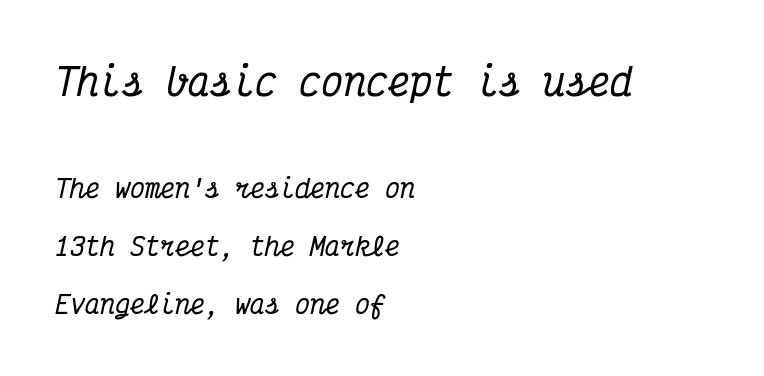
Glance below the letters and you will spot only blank space. Visually, the top section dominates because its glyphs are scaled up. Letter spacing: default. The face used here is monospaced, like something from a code editor.
